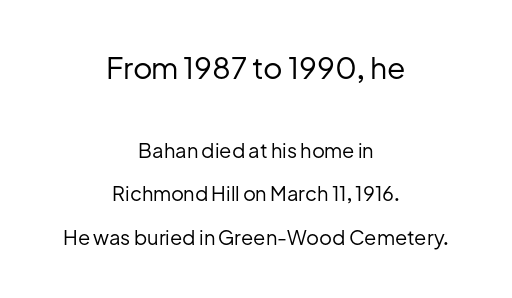
Vertically, the passage feels expansive, rows floating well apart. Stems and bowls with no extra thickness — not bold. The composition opens big and finishes small. The letters sit at their default tracking, neither squeezed nor spread. The font family rendered here belongs to the sans-serif group. Upright lettering throughout.
